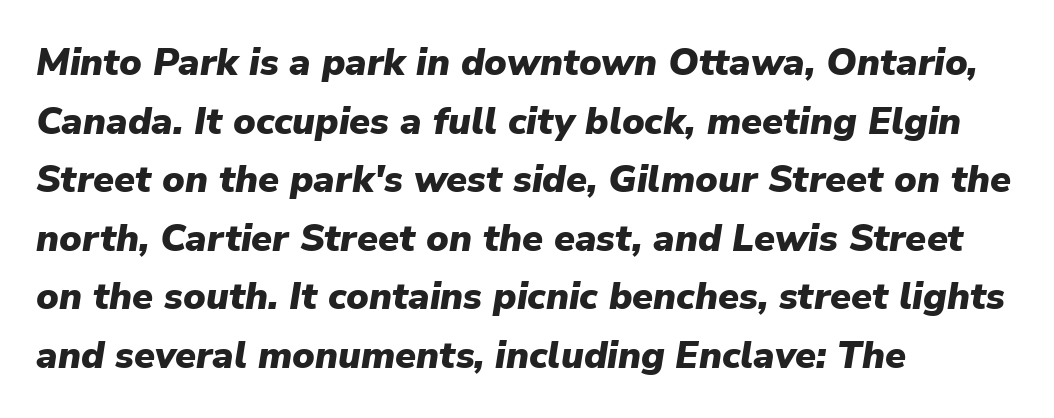
The space between consecutive lines is moderate. Caption: multi-line text, flush left, ragged right. Spacing verdict: proportional, widths tailored to each character. Inter-character spacing is left at the font's built-in metrics.
